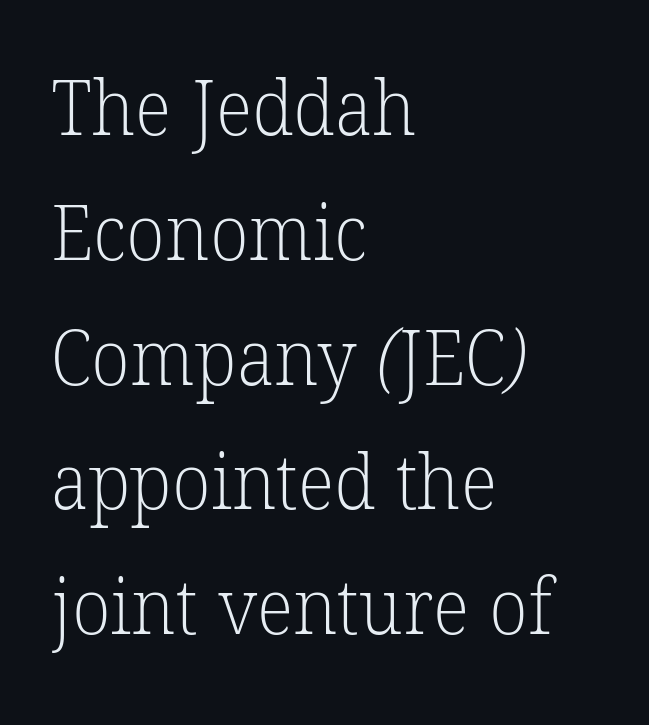
{"serif": "yes", "bold": "no", "weight": "light", "width": "normal", "stroke_contrast": "low", "x_height": "medium", "monospaced": "no", "underline": "no", "align": "left", "line_spacing": "normal", "line_spacing_ratio": 1.6, "letter_spacing": "normal", "letter_spacing_em": 0.0, "glyph_px": 78}
